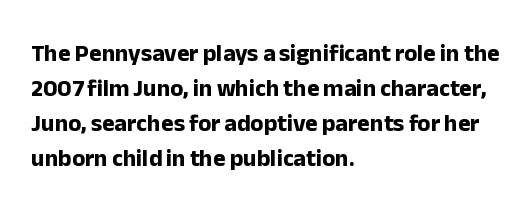
Q: Is the text bold? A: Yes.
Q: Is the text italic (slanted)? A: No, it is upright.
Q: Is the text underlined? A: No.
Q: How is the paragraph aligned? A: Left-aligned.
Q: Is the spacing between letters normal or unusually wide? A: Normal.
Q: Is the spacing between lines tight, normal or loose? A: Normal.
